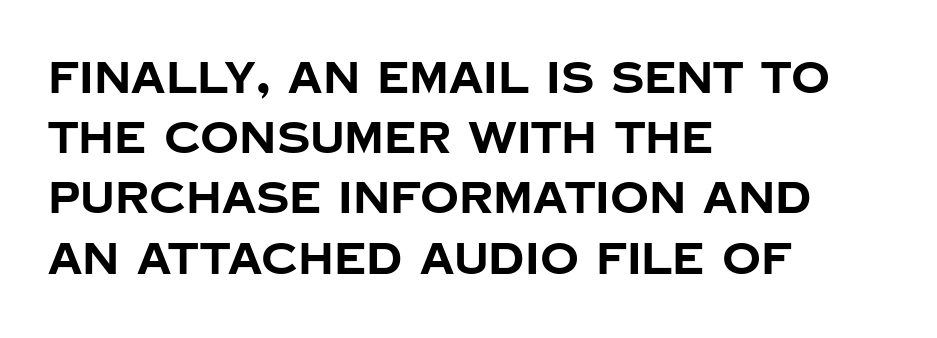
Spacing between characters is what you'd get straight out of the box. Style check: upright. The passage is arranged the way most books set body copy — flush left. Reading down the column, the eye jumps a familiar distance to each next line. Descenders hang freely into open space. You can tell from the bare stems that sans-serif type was used.
